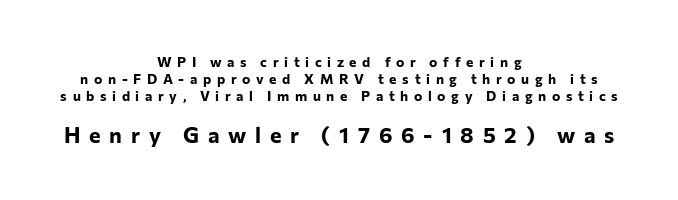
Q: Is the text bold? A: Yes.
Q: Is the text italic (slanted)? A: No, it is upright.
Q: Is the text underlined? A: No.
Q: How is the paragraph aligned? A: Centered.
Q: Is the spacing between letters normal or unusually wide? A: Unusually wide.
Q: Which block of text is set in a larger size, the first (top) or the second (bottom)? A: The second (bottom) one.
